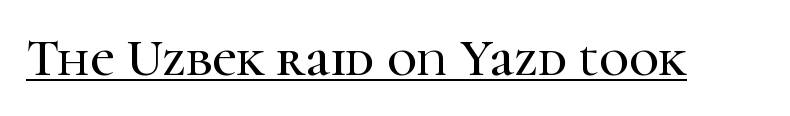
{"serif": "yes", "italic": "no", "width": "normal", "stroke_contrast": "high", "x_height": "medium", "monospaced": "no", "underline": "yes", "letter_spacing": "normal", "letter_spacing_em": 0.0, "glyph_px": 52}
